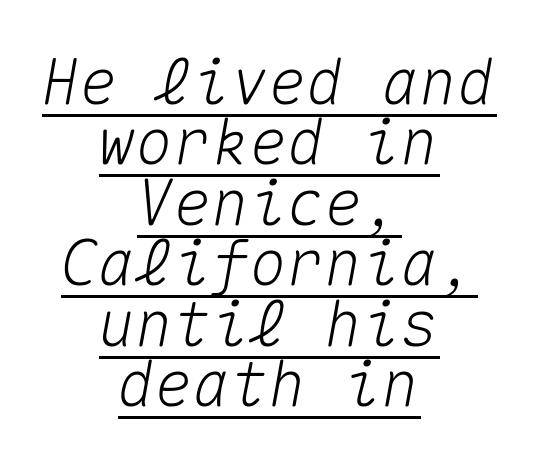
The tracking reads as untouched default to a designer's eye. Here the designer chose a console-style face with uniform glyph widths. Leading is clearly below the norm, producing a dense column. Decoration check: the copy is underlined. The face used here has a pronounced slope to its letters. Teacher's note: observe the equal gaps on both sides — that is centered alignment.
